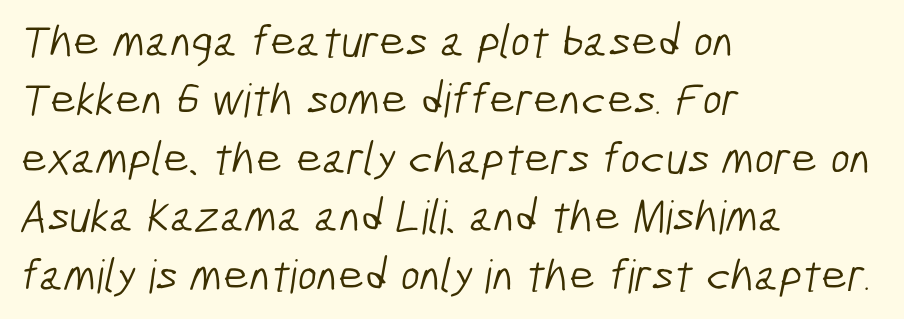
{"serif": "no", "bold": "no", "weight": "light", "width": "condensed", "stroke_contrast": "low", "x_height": "medium", "monospaced": "no", "underline": "no", "align": "left", "line_spacing": "normal", "line_spacing_ratio": 1.27, "letter_spacing": "normal", "letter_spacing_em": 0.0, "glyph_px": 46}
